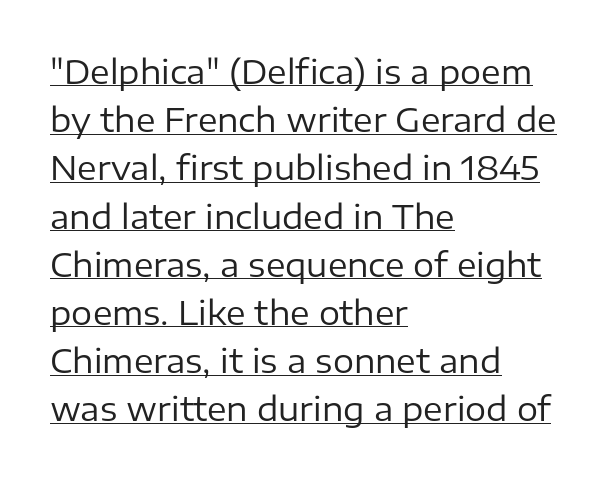
{"serif": "no", "italic": "no", "bold": "no", "weight": "regular", "width": "normal", "stroke_contrast": "low", "x_height": "medium", "monospaced": "no", "underline": "yes", "align": "left", "line_spacing": "normal", "line_spacing_ratio": 1.46, "letter_spacing": "normal", "letter_spacing_em": 0.0, "glyph_px": 33}
